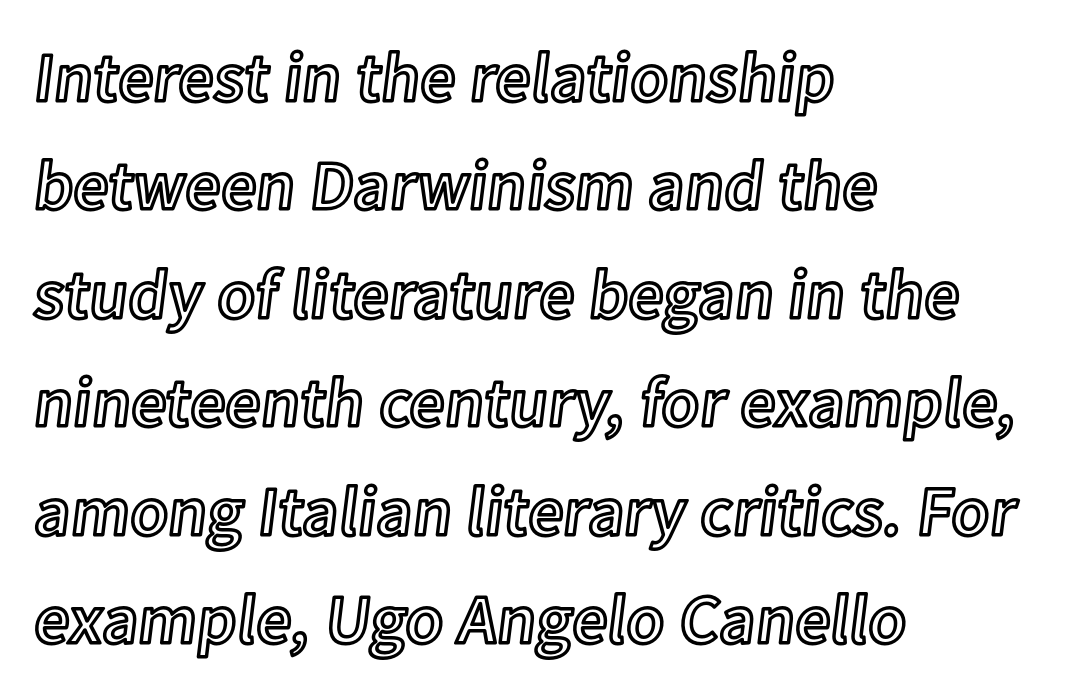
Q: Is the text italic (slanted)? A: Yes.
Q: Is the text underlined? A: No.
Q: How is the paragraph aligned? A: Left-aligned.
Q: Is the spacing between letters normal or unusually wide? A: Normal.
Q: Is the spacing between lines tight, normal or loose? A: Normal.
Q: Width (condensed, normal, or wide)? A: Normal.
Q: x-height? A: Medium.
Q: Monospaced? A: No.
